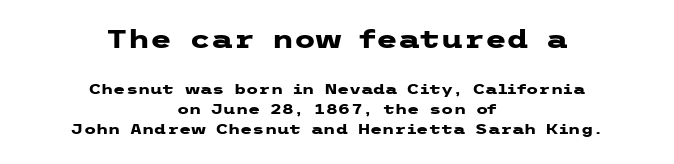
The image shows 25 px bold type, upright; set centered, normal line spacing (1.44x), normal letter spacing, not underlined; the first (top) block is 1.79x larger.
